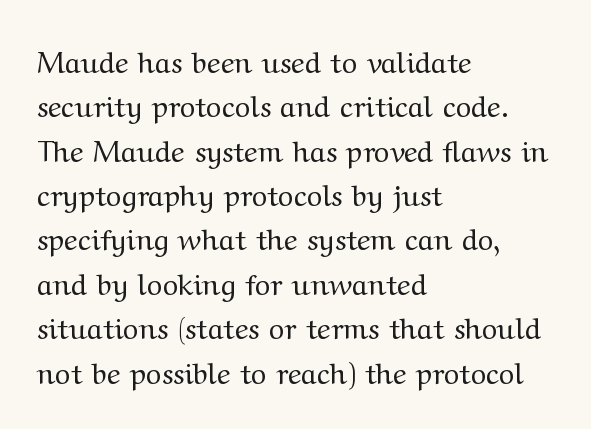
Q: Is the text bold? A: No.
Q: Is the text italic (slanted)? A: No, it is upright.
Q: Is the typeface a serif or a sans-serif typeface? A: Serif.
Q: Is the text underlined? A: No.
Q: How is the paragraph aligned? A: Left-aligned.
Q: Is the spacing between letters normal or unusually wide? A: Normal.
Q: Is the spacing between lines tight, normal or loose? A: Normal.
Q: Width (condensed, normal, or wide)? A: Wide.
Q: Stroke contrast? A: Medium.
Q: x-height? A: Medium.
Q: Monospaced? A: No.
